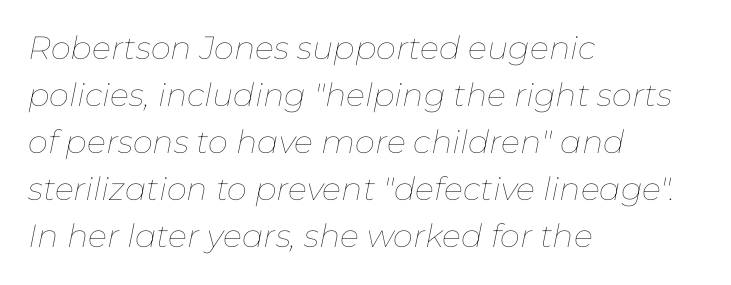
The type is set solid horizontally, with unmodified tracking. Proportional: the letters do not fall into vertical columns. How would I describe the line gaps? Plain and ordinary. An italicized treatment has been applied to the whole sample.
